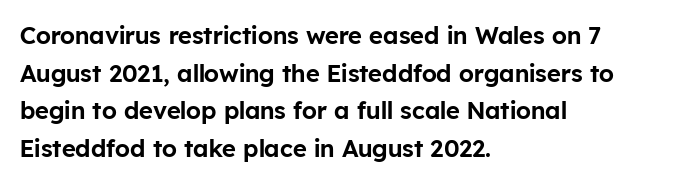
Students, observe: this is what conventionally led text looks like. When letters stand straight like this, we call the style roman or upright. Horizontally, the lines are justified to the leading edge only. The type is set solid horizontally, with unmodified tracking. The baseline area is clear.
